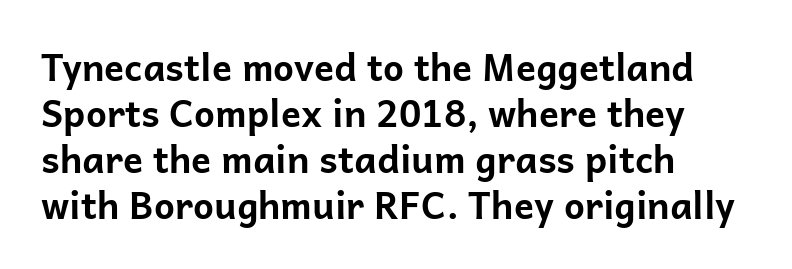
The image shows 37 px bold sans-serif type, upright; set left-aligned, line spacing 1.24x, normal letter spacing, not underlined; low stroke contrast and a medium x-height.
